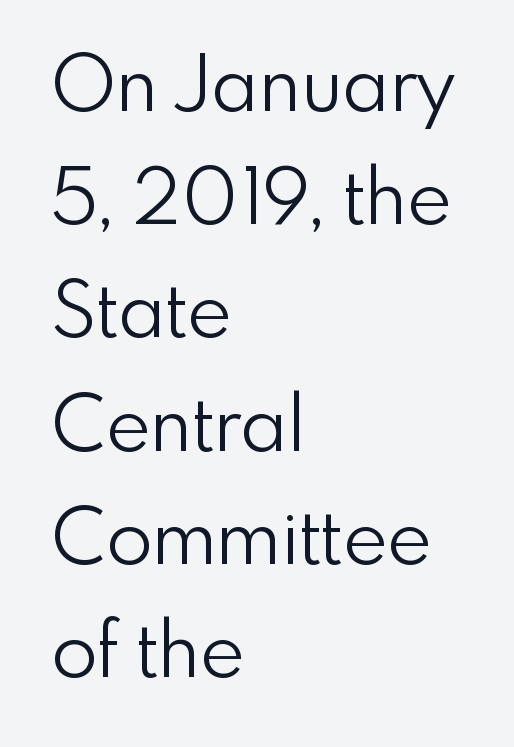
The image shows 76 px light sans-serif type, upright; set left-aligned, normal line spacing (1.49x), normal letter spacing, not underlined; low stroke contrast and a small x-height.
